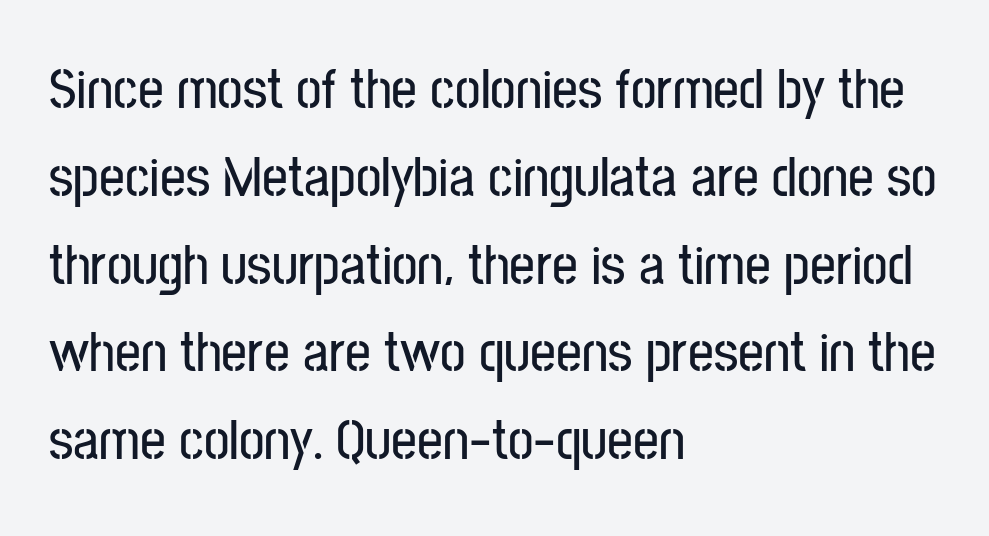
{"serif": "no", "italic": "no", "width": "condensed", "stroke_contrast": "low", "x_height": "medium", "monospaced": "no", "underline": "no", "align": "left", "line_spacing": "normal", "line_spacing_ratio": 1.54, "letter_spacing": "normal", "letter_spacing_em": 0.0, "glyph_px": 57}
